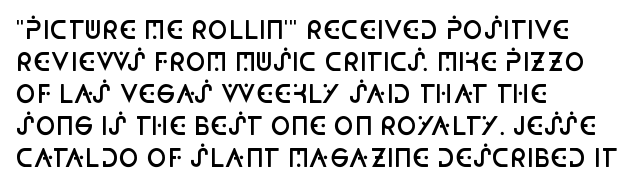
{"italic": "no", "bold": "semi", "underline": "no", "align": "left", "line_spacing": "normal", "line_spacing_ratio": 1.33, "letter_spacing": "normal", "letter_spacing_em": 0.0, "glyph_px": 24}
